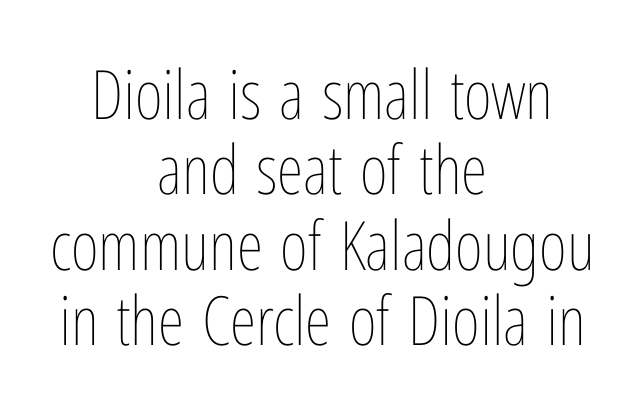
Alignment: centered. Is this a fixed-width face? No — the glyphs have proportional, varying widths. The typesetting does not lean heavy: it is not bold. Italic: no, the glyphs are upright roman. The space beneath each line is pristine and unruled. You could call the tracking neutral — neither tight nor loose.
